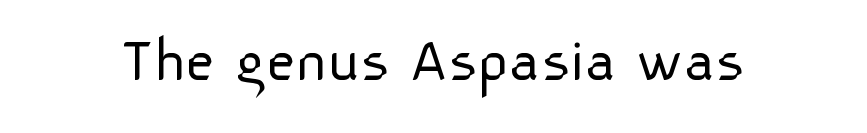
The image shows 65 px light sans-serif type, upright; set normal letter spacing, not underlined; low stroke contrast and a medium x-height.
